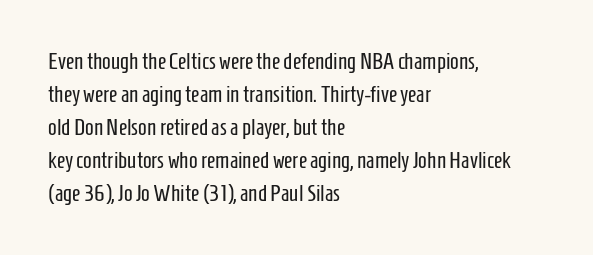
The image shows 23 px text type, upright; set left-aligned, normal line spacing (1.44x), normal letter spacing, not underlined.
